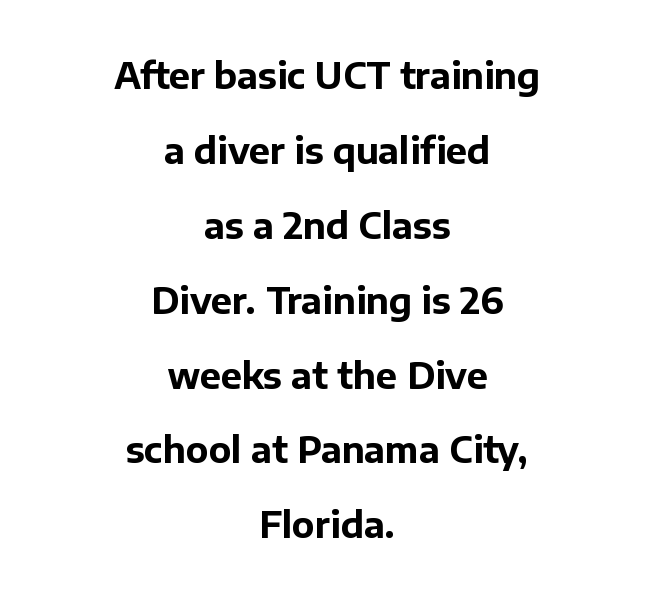
{"serif": "no", "italic": "no", "bold": "yes", "weight": "bold", "width": "normal", "stroke_contrast": "low", "x_height": "medium", "monospaced": "no", "underline": "no", "align": "center", "line_spacing": "loose", "line_spacing_ratio": 2.14, "letter_spacing": "normal", "letter_spacing_em": 0.0, "glyph_px": 35}
